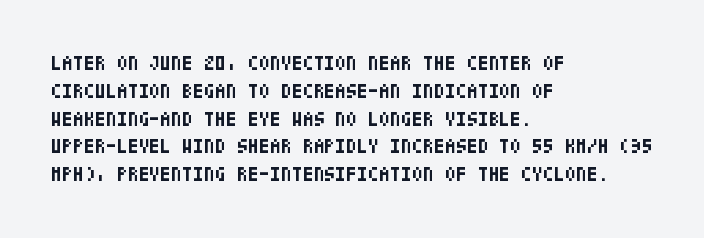
The image shows 20 px bold type, upright; set left-aligned, normal line spacing (1.39x), normal letter spacing, not underlined.
